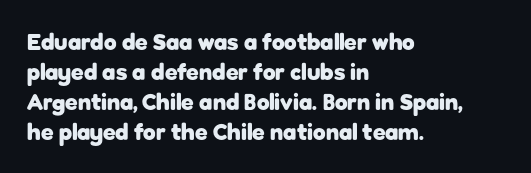
{"italic": "no", "bold": "yes", "underline": "no", "align": "left", "line_spacing": "normal", "line_spacing_ratio": 1.3, "letter_spacing": "normal", "letter_spacing_em": 0.0, "glyph_px": 23}
